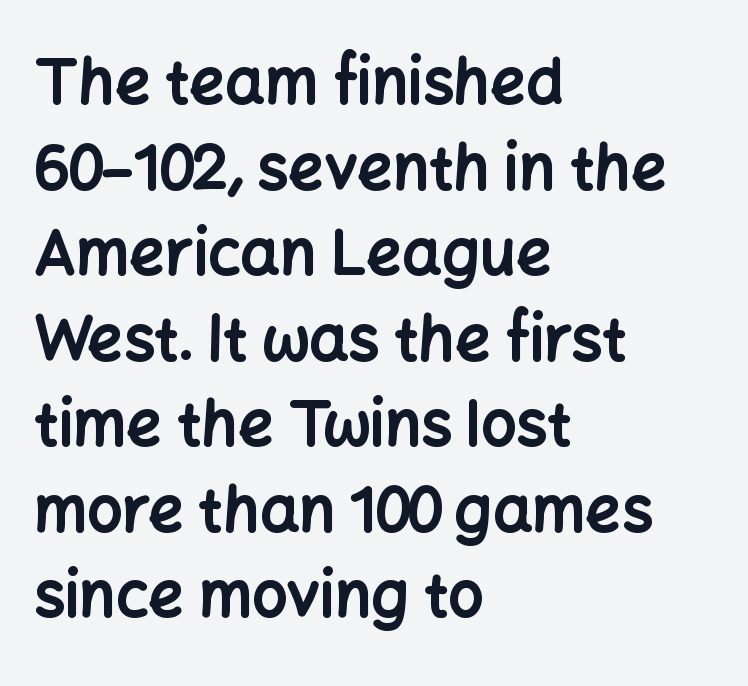
{"serif": "no", "italic": "no", "bold": "yes", "weight": "bold", "width": "normal", "stroke_contrast": "low", "x_height": "medium", "monospaced": "no", "underline": "no", "align": "left", "line_spacing": "normal", "line_spacing_ratio": 1.38, "letter_spacing": "normal", "letter_spacing_em": 0.0, "glyph_px": 62}
